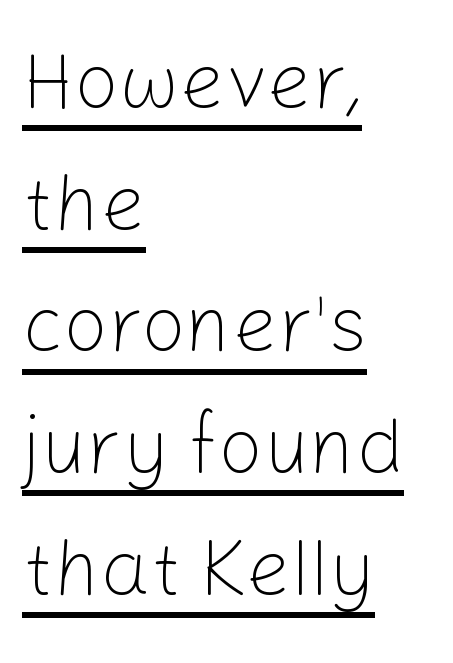
Look at the bottom of the vertical strokes: they stop flat, with no serifs. Students, observe: this is what conventionally led text looks like. This rendering uses left alignment, leaving the right contour irregular. A typesetter would call this proportional, since set widths differ per character. The weight tops out at a normal text grade.
